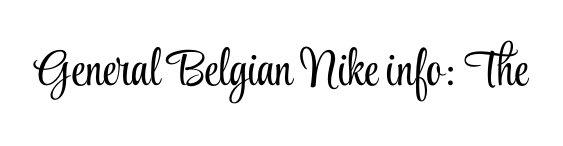
The image shows 50 px light, condensed serif type; set normal letter spacing, not underlined; low stroke contrast and a small x-height.
